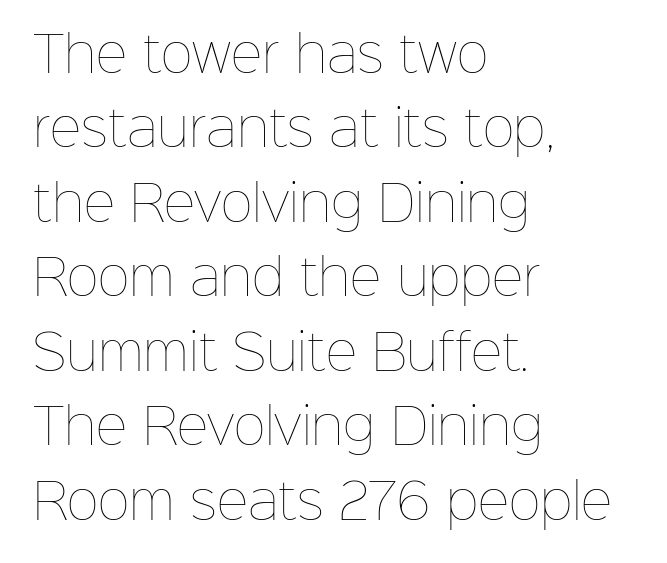
Q: Is the text bold? A: No.
Q: Is the text italic (slanted)? A: No, it is upright.
Q: Is the text underlined? A: No.
Q: How is the paragraph aligned? A: Left-aligned.
Q: Is the spacing between letters normal or unusually wide? A: Normal.
Q: Is the spacing between lines tight, normal or loose? A: Normal.
Q: Width (condensed, normal, or wide)? A: Normal.
Q: Stroke contrast? A: Low.
Q: x-height? A: Medium.
Q: Monospaced? A: No.
